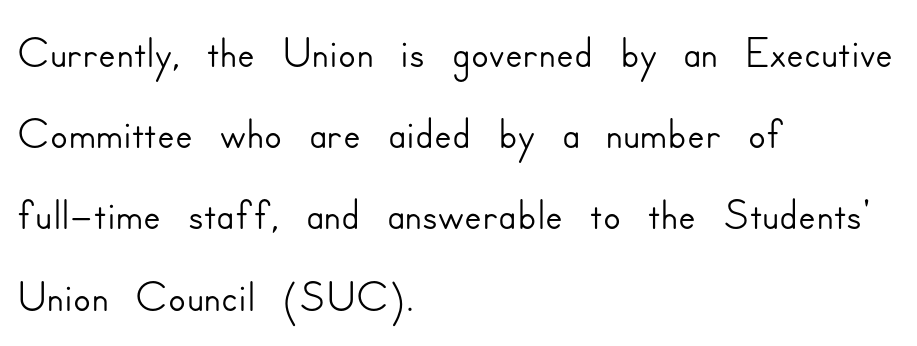
{"serif": "no", "italic": "no", "width": "normal", "stroke_contrast": "low", "x_height": "small", "monospaced": "no", "underline": "no", "align": "left", "line_spacing": "normal", "line_spacing_ratio": 1.25, "letter_spacing": "normal", "letter_spacing_em": 0.0, "glyph_px": 65}
